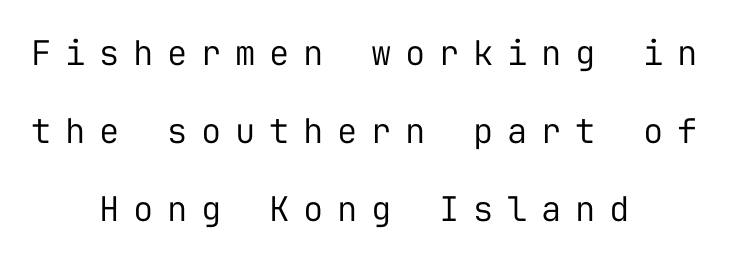
Q: Is the text bold? A: No.
Q: Is the text italic (slanted)? A: No, it is upright.
Q: Is the typeface a serif or a sans-serif typeface? A: Sans-serif.
Q: Is the text underlined? A: No.
Q: How is the paragraph aligned? A: Centered.
Q: Is the spacing between letters normal or unusually wide? A: Unusually wide.
Q: Is the spacing between lines tight, normal or loose? A: Loose.
Q: Width (condensed, normal, or wide)? A: Normal.
Q: Stroke contrast? A: Low.
Q: x-height? A: Medium.
Q: Monospaced? A: Yes.
